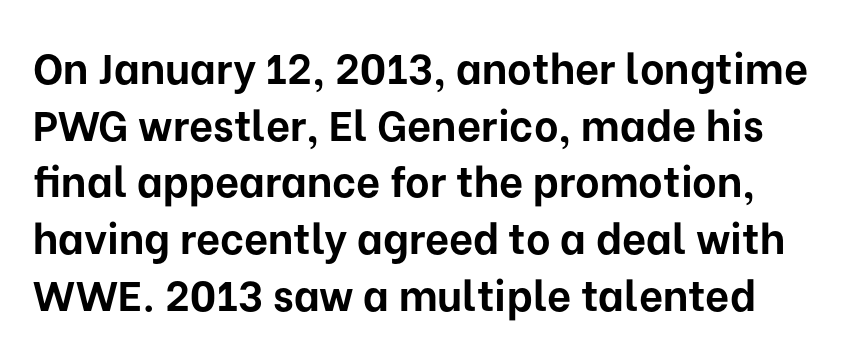
Each letter keeps its own natural width here, so spacing adapts to shape. The rendering uses a moderate line-height, typical for paragraphs. Examine the stroke ends and you'll find no serifs. Nothing unusual about the tracking: characters are spaced as the font intends.
